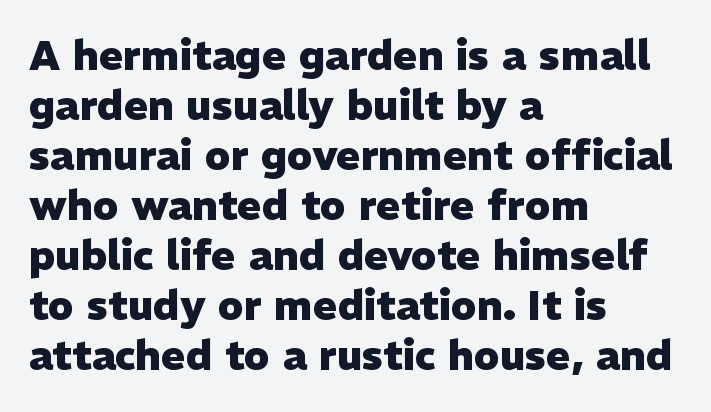
Q: Is the text bold? A: Yes.
Q: Is the text italic (slanted)? A: No, it is upright.
Q: Is the typeface a serif or a sans-serif typeface? A: Sans-serif.
Q: Is the text underlined? A: No.
Q: How is the paragraph aligned? A: Left-aligned.
Q: Is the spacing between letters normal or unusually wide? A: Normal.
Q: Width (condensed, normal, or wide)? A: Normal.
Q: Stroke contrast? A: Low.
Q: x-height? A: Medium.
Q: Monospaced? A: No.
